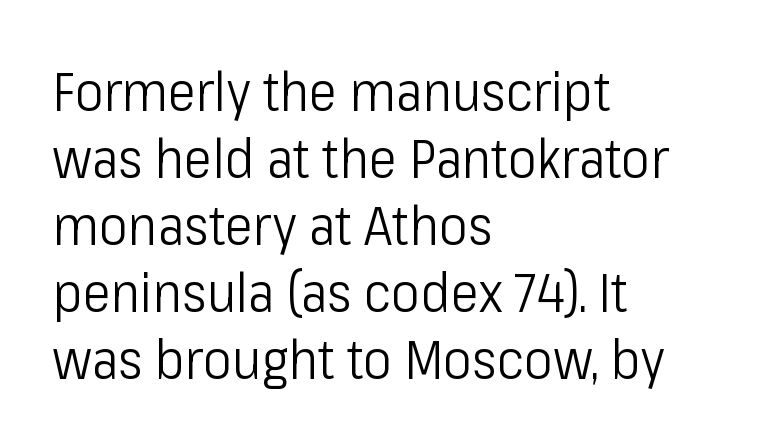
{"serif": "no", "italic": "no", "bold": "no", "weight": "light", "width": "condensed", "stroke_contrast": "low", "x_height": "medium", "monospaced": "no", "underline": "no", "align": "left", "line_spacing_ratio": 1.24, "letter_spacing": "normal", "letter_spacing_em": 0.0, "glyph_px": 54}
